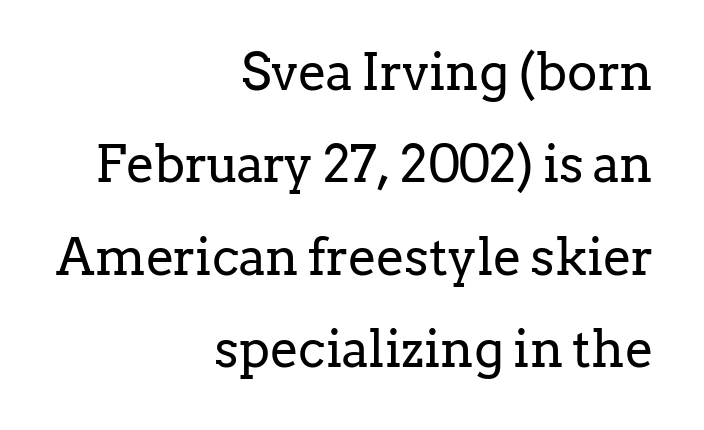
{"serif": "yes", "italic": "no", "bold": "no", "weight": "regular", "width": "normal", "stroke_contrast": "low", "x_height": "medium", "monospaced": "no", "underline": "no", "align": "right", "line_spacing_ratio": 1.81, "letter_spacing": "normal", "letter_spacing_em": 0.0, "glyph_px": 51}
